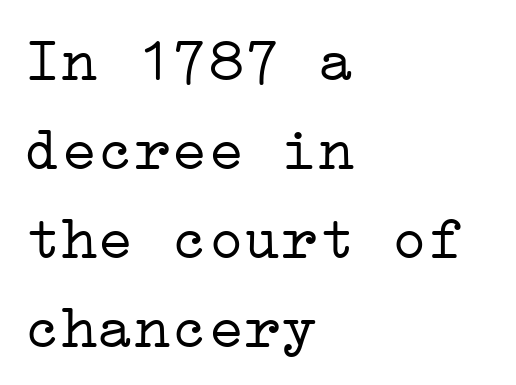
The image shows 61 px light, wide serif type, upright; set left-aligned, normal line spacing (1.46x), normal letter spacing, not underlined; low stroke contrast and a medium x-height.
